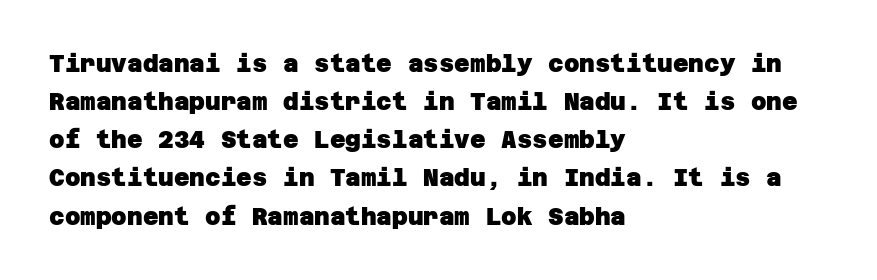
Q: Is the text bold? A: Yes.
Q: Is the text underlined? A: No.
Q: How is the paragraph aligned? A: Left-aligned.
Q: Is the spacing between letters normal or unusually wide? A: Normal.
Q: Is the spacing between lines tight, normal or loose? A: Normal.
